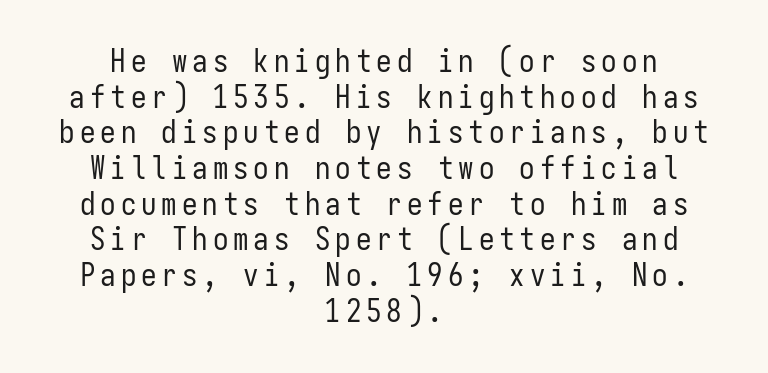
{"serif": "no", "italic": "no", "bold": "no", "weight": "regular", "width": "condensed", "stroke_contrast": "low", "x_height": "medium", "monospaced": "yes", "underline": "no", "align": "center", "line_spacing": "tight", "line_spacing_ratio": 1.15, "glyph_px": 31}
